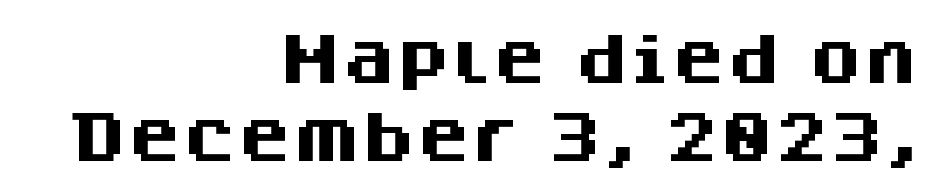
Q: Is the text bold? A: Yes.
Q: Is the text italic (slanted)? A: No, it is upright.
Q: Is the typeface a serif or a sans-serif typeface? A: Sans-serif.
Q: Is the text underlined? A: No.
Q: How is the paragraph aligned? A: Right-aligned.
Q: Is the spacing between letters normal or unusually wide? A: Normal.
Q: Is the spacing between lines tight, normal or loose? A: Normal.
Q: Width (condensed, normal, or wide)? A: Normal.
Q: Stroke contrast? A: Medium.
Q: x-height? A: Large.
Q: Monospaced? A: No.
